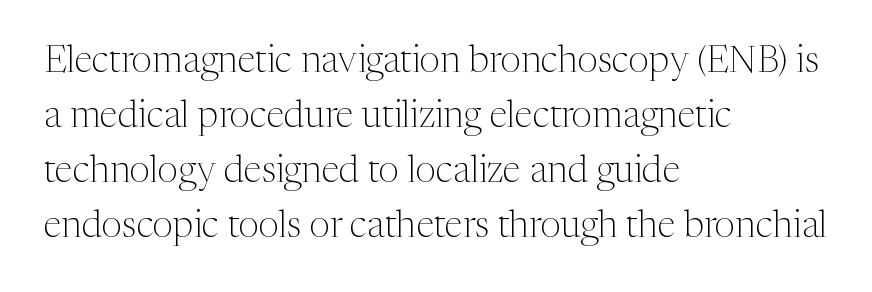
Q: Is the text bold? A: No.
Q: Is the text italic (slanted)? A: No, it is upright.
Q: Is the typeface a serif or a sans-serif typeface? A: Serif.
Q: Is the text underlined? A: No.
Q: How is the paragraph aligned? A: Left-aligned.
Q: Is the spacing between letters normal or unusually wide? A: Normal.
Q: Is the spacing between lines tight, normal or loose? A: Normal.
Q: Width (condensed, normal, or wide)? A: Normal.
Q: Stroke contrast? A: Medium.
Q: x-height? A: Medium.
Q: Monospaced? A: No.
